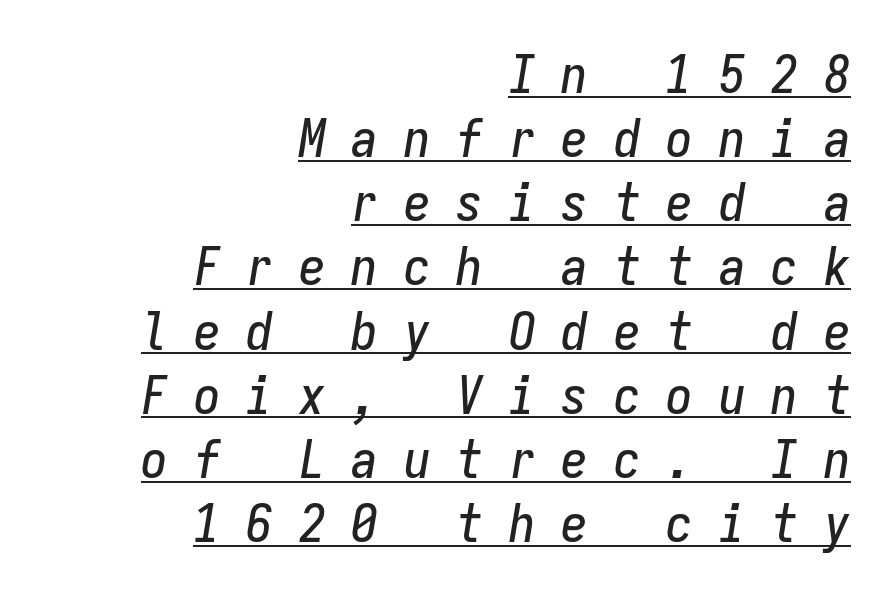
The face used here is monospaced, like something from a code editor. The line texture is sparse and dotted thanks to wide tracking. Does a line run under the words? Yes, clearly. The lettering tilts uniformly, giving the passage an italic look.
